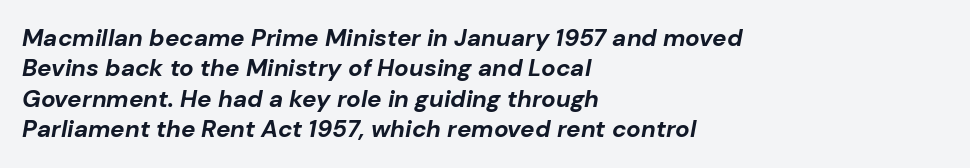
The image shows 24 px bold type, italic (leaning right); set left-aligned, normal line spacing (1.27x), normal letter spacing, not underlined.
